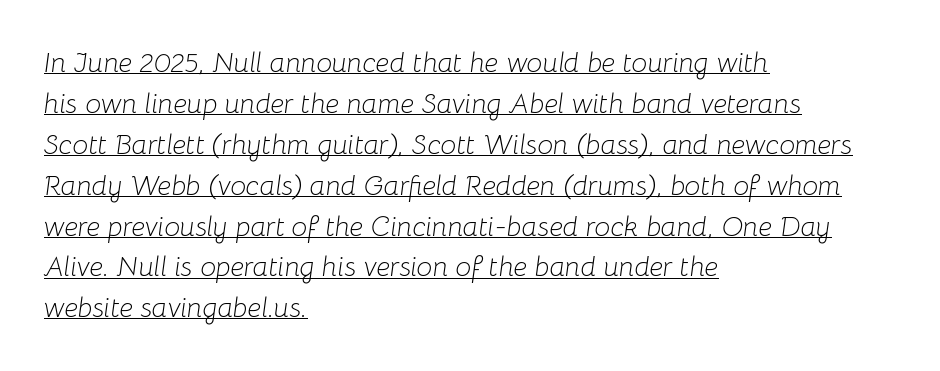
Q: Is the text bold? A: No.
Q: Is the text italic (slanted)? A: Yes, it leans right by about 8 degrees.
Q: Is the text underlined? A: Yes.
Q: How is the paragraph aligned? A: Left-aligned.
Q: Is the spacing between letters normal or unusually wide? A: Normal.
Q: Is the spacing between lines tight, normal or loose? A: Normal.
Q: Width (condensed, normal, or wide)? A: Normal.
Q: Stroke contrast? A: Low.
Q: x-height? A: Medium.
Q: Monospaced? A: No.
